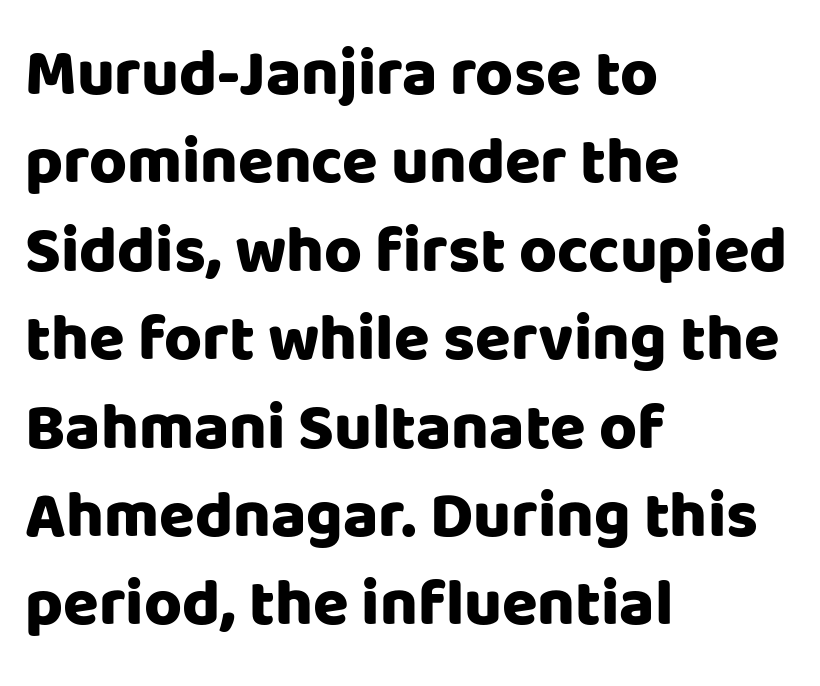
The image shows 65 px heavy sans-serif type, upright; set left-aligned, normal line spacing (1.36x), normal letter spacing, not underlined; low stroke contrast and a large x-height.
